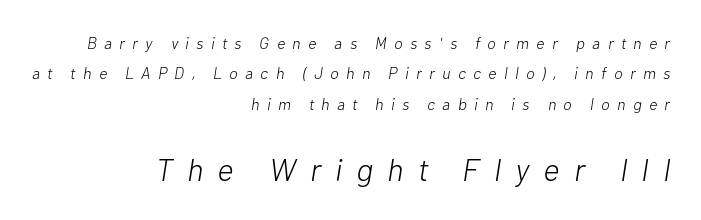
Q: Is the text bold? A: No.
Q: Is the text italic (slanted)? A: Yes, it leans right by about 10 degrees.
Q: Is the text underlined? A: No.
Q: How is the paragraph aligned? A: Right-aligned.
Q: Is the spacing between letters normal or unusually wide? A: Unusually wide.
Q: Is the spacing between lines tight, normal or loose? A: Loose.
Q: Which block of text is set in a larger size, the first (top) or the second (bottom)? A: The second (bottom) one.
Q: Width (condensed, normal, or wide)? A: Normal.
Q: Stroke contrast? A: Low.
Q: x-height? A: Medium.
Q: Monospaced? A: No.
